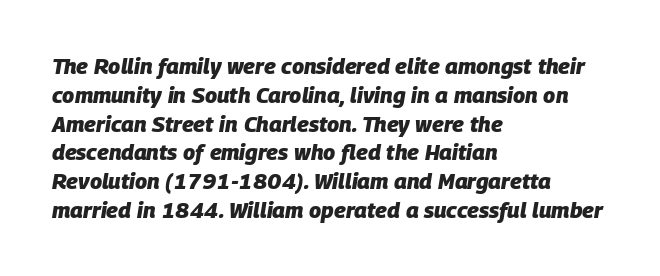
The text block is weighted toward the left margin, trailing off unevenly rightward. Honestly, the row spacing looks completely unremarkable. Glyph-to-glyph distance matches everyday printed text. This rendering features lettering with no underline. Notice how thick the strokes are: this is what a full bold looks like. When letters slant like this, we call the style italic.
